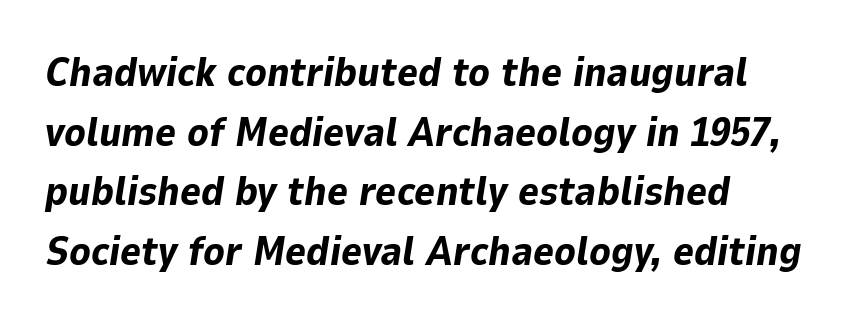
Tracking value appears to be zero — textbook default spacing. What's the leading like? Ordinary, nothing unusual. The letters advance in unequal steps, a hallmark of proportional type. Reading down the block, your eye returns to a fixed left position each line. Set as a true bold cut, around the 700 mark. There's an unmistakable incline to the writing here.
